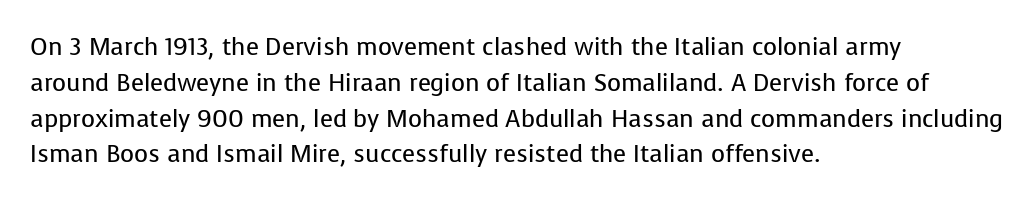
The setting favours the left margin, as ordinary paragraphs usually do. Upright lettering throughout. Letter spacing: default. No chunkiness to these letters — they're not bold.
